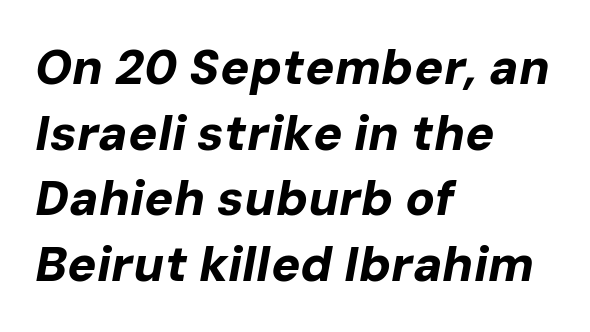
Q: Is the text bold? A: Yes.
Q: Is the text italic (slanted)? A: Yes, it leans right by about 10 degrees.
Q: Is the text underlined? A: No.
Q: How is the paragraph aligned? A: Left-aligned.
Q: Is the spacing between letters normal or unusually wide? A: Normal.
Q: Is the spacing between lines tight, normal or loose? A: Normal.
Q: Width (condensed, normal, or wide)? A: Normal.
Q: Stroke contrast? A: Low.
Q: x-height? A: Medium.
Q: Monospaced? A: No.
